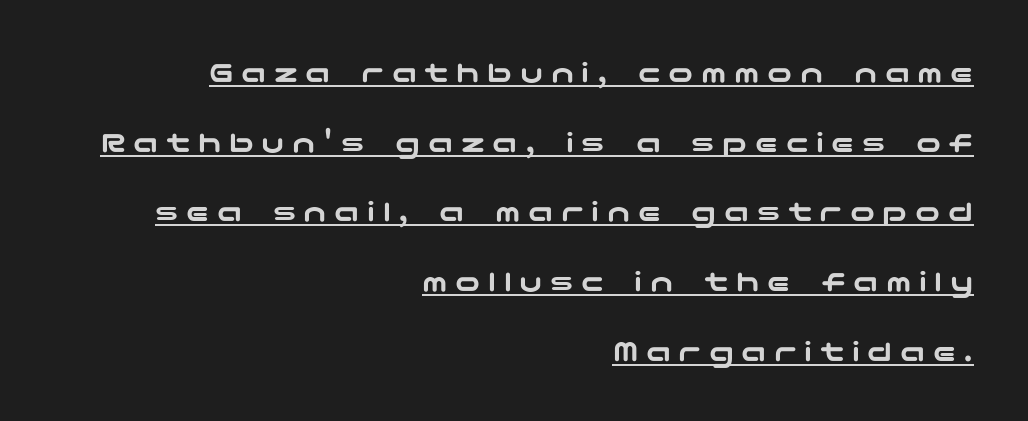
The image shows 31 px wide sans-serif type, upright; set right-aligned, loose line spacing (2.25x), unusually wide letter spacing (+0.25 em), underlined; low stroke contrast and a medium x-height.
